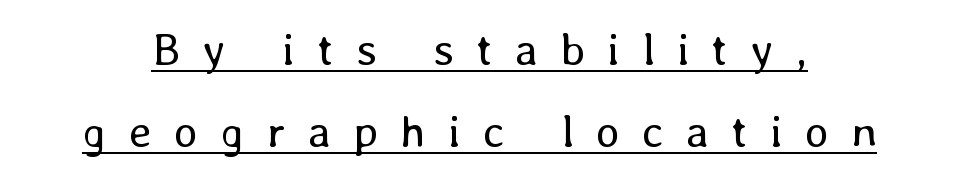
The image shows 46 px regular-weight type, upright; set line spacing 1.78x, unusually wide letter spacing (+0.48 em), underlined; low stroke contrast and a medium x-height.
